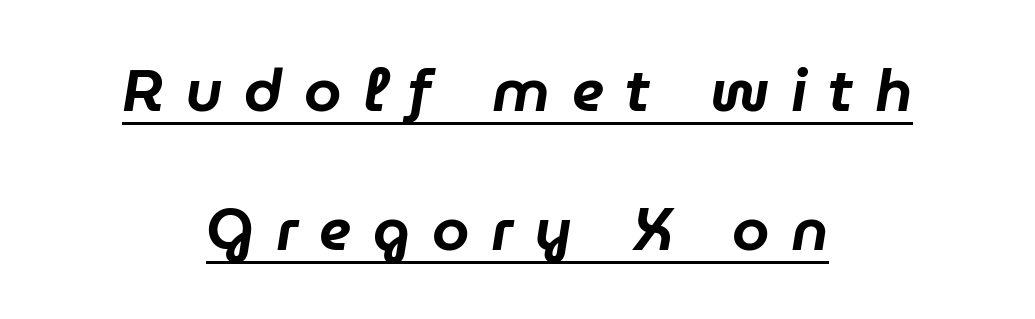
Honestly, the letter spacing is so wide it's the main thing you notice. Every row of glyphs is offset so its center matches the block's center. Check the space under the baseline: a stroke is drawn there. There's an unmistakable incline to the writing here. These lines are rendered in a variable-pitch font.
